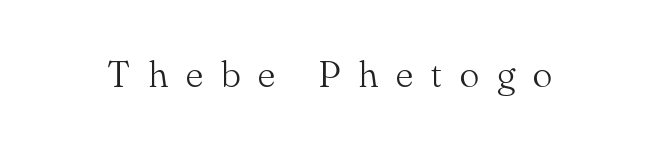
{"serif": "yes", "italic": "no", "bold": "no", "weight": "light", "width": "normal", "stroke_contrast": "medium", "x_height": "small", "monospaced": "no", "underline": "no", "letter_spacing": "wide", "letter_spacing_em": 0.48, "glyph_px": 37}
